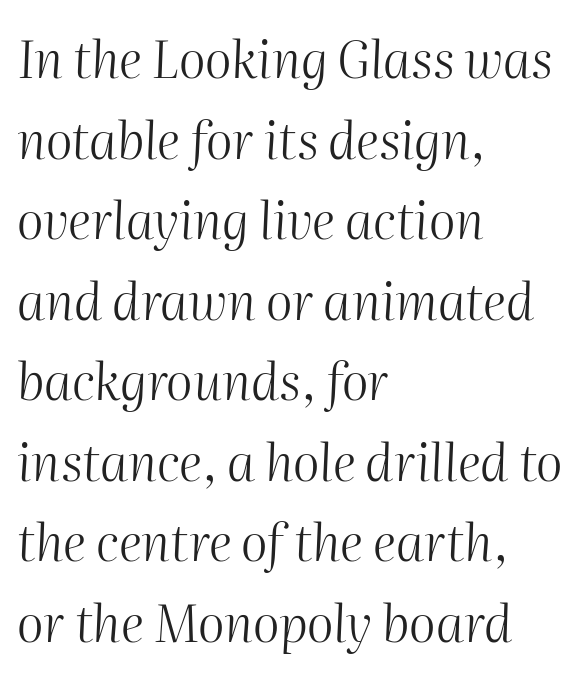
Q: Is the text bold? A: No.
Q: Is the text italic (slanted)? A: Yes, it leans right by about 2 degrees.
Q: Is the text underlined? A: No.
Q: How is the paragraph aligned? A: Left-aligned.
Q: Is the spacing between letters normal or unusually wide? A: Normal.
Q: Is the spacing between lines tight, normal or loose? A: Normal.
Q: Width (condensed, normal, or wide)? A: Normal.
Q: Stroke contrast? A: Medium.
Q: x-height? A: Medium.
Q: Monospaced? A: No.
